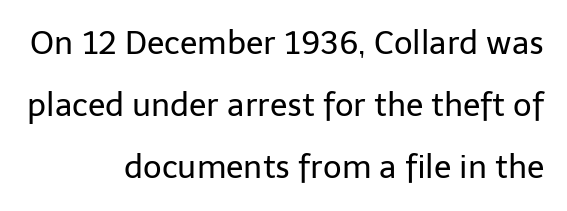
Q: Is the text bold? A: No.
Q: Is the text italic (slanted)? A: No, it is upright.
Q: Is the typeface a serif or a sans-serif typeface? A: Sans-serif.
Q: Is the text underlined? A: No.
Q: How is the paragraph aligned? A: Right-aligned.
Q: Is the spacing between letters normal or unusually wide? A: Normal.
Q: Is the spacing between lines tight, normal or loose? A: Loose.
Q: Width (condensed, normal, or wide)? A: Normal.
Q: Stroke contrast? A: Low.
Q: x-height? A: Medium.
Q: Monospaced? A: No.
